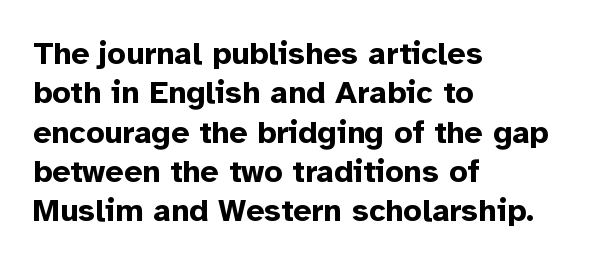
Q: Is the text bold? A: Yes.
Q: Is the text italic (slanted)? A: No, it is upright.
Q: Is the typeface a serif or a sans-serif typeface? A: Sans-serif.
Q: Is the text underlined? A: No.
Q: How is the paragraph aligned? A: Left-aligned.
Q: Is the spacing between letters normal or unusually wide? A: Normal.
Q: Width (condensed, normal, or wide)? A: Normal.
Q: Stroke contrast? A: Low.
Q: x-height? A: Medium.
Q: Monospaced? A: No.
